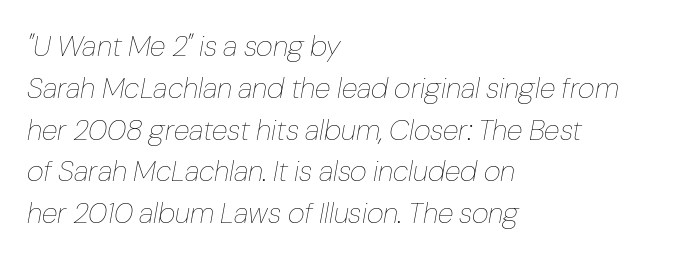
The image shows 29 px thin type, italic (leaning right); set left-aligned, normal line spacing (1.44x), normal letter spacing, not underlined; low stroke contrast and a medium x-height.
